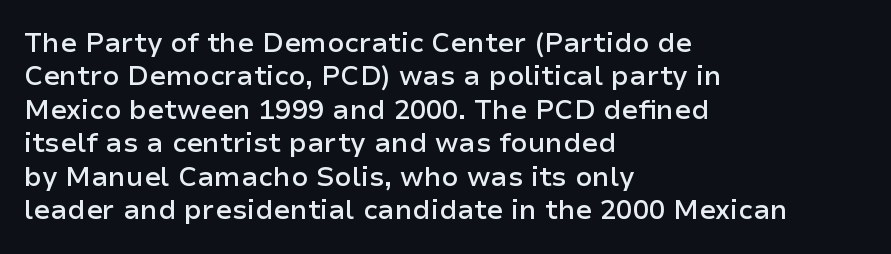
The image shows 27 px text type, upright; set left-aligned, line spacing 1.24x, normal letter spacing, not underlined.
